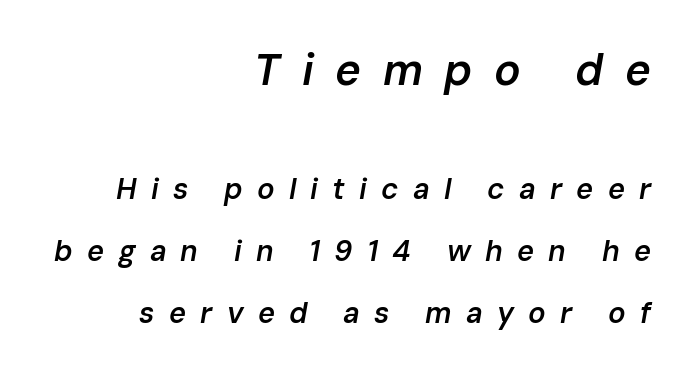
The image shows 44 px semibold type, italic (leaning right); set right-aligned, loose line spacing (2.14x), unusually wide letter spacing (+0.49 em), not underlined; the first (top) block is 1.52x larger; low stroke contrast and a medium x-height.
